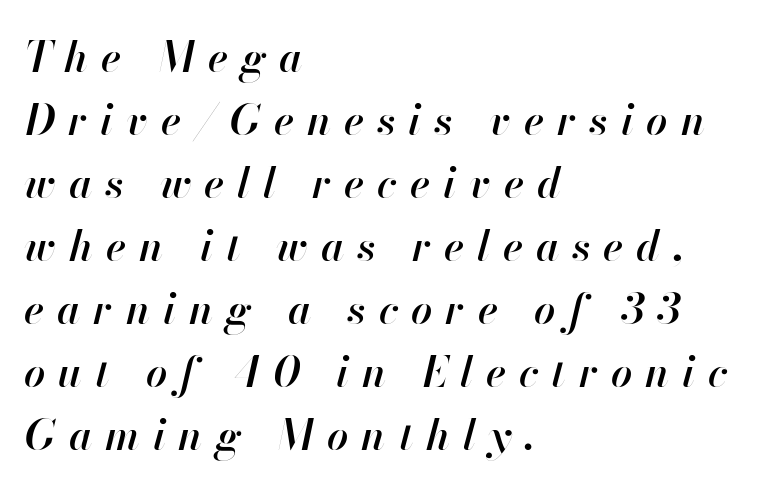
Q: Is the text bold? A: Semi-bold.
Q: Is the text italic (slanted)? A: Yes, it leans right by about 13 degrees.
Q: Is the text underlined? A: No.
Q: How is the paragraph aligned? A: Left-aligned.
Q: Is the spacing between letters normal or unusually wide? A: Unusually wide.
Q: Is the spacing between lines tight, normal or loose? A: Normal.
Q: Width (condensed, normal, or wide)? A: Normal.
Q: Stroke contrast? A: High.
Q: x-height? A: Small.
Q: Monospaced? A: No.
